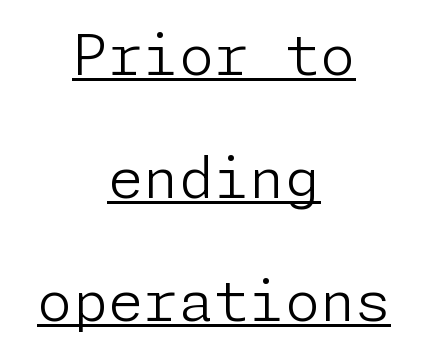
The image shows 57 px light sans-serif type, upright; set centered, loose line spacing (2.16x), normal letter spacing, underlined; low stroke contrast and a medium x-height.
